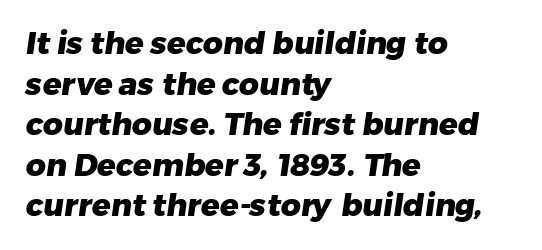
The image shows 31 px heavy sans-serif type; set left-aligned, normal line spacing (1.31x), normal letter spacing, not underlined; low stroke contrast and a medium x-height.
